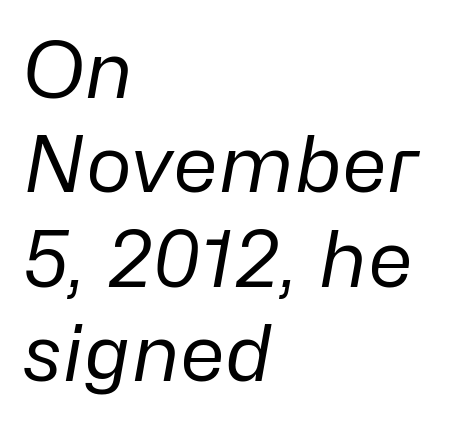
{"italic": "yes", "lean": "right", "slant_degrees": 10, "bold": "no", "weight": "regular", "width": "normal", "stroke_contrast": "low", "x_height": "medium", "monospaced": "no", "underline": "no", "align": "left", "line_spacing_ratio": 1.21, "letter_spacing": "normal", "letter_spacing_em": 0.0, "glyph_px": 78}
